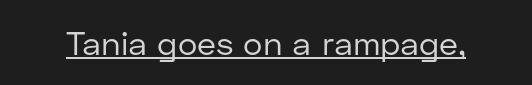
Q: Is the text bold? A: No.
Q: Is the text italic (slanted)? A: No, it is upright.
Q: Is the typeface a serif or a sans-serif typeface? A: Sans-serif.
Q: Is the text underlined? A: Yes.
Q: Is the spacing between letters normal or unusually wide? A: Normal.
Q: Width (condensed, normal, or wide)? A: Normal.
Q: Stroke contrast? A: Low.
Q: x-height? A: Medium.
Q: Monospaced? A: No.
